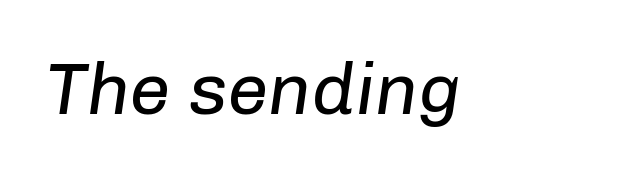
Here the designer chose a conventional face with non-uniform glyph widths. Letters rest on an invisible, unmarked baseline. Every character sits at an angle, as italics do. Is the letter spacing exaggerated? No — it looks like the ordinary default. Is the stroke heavy? The answer is a plain regular-or-lighter.
